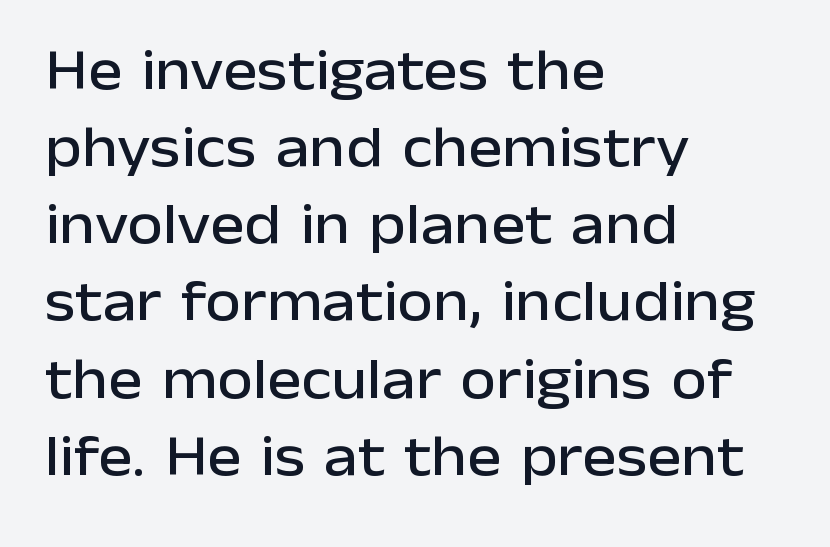
The image shows 58 px sans-serif type, upright; set left-aligned, normal line spacing (1.33x), normal letter spacing, not underlined; low stroke contrast and a medium x-height.
